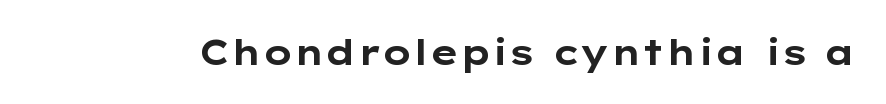
This is sans-serif lettering, the kind often seen on screens and signage. You could call the tracking neutral — neither tight nor loose. Compared with an ordinary text face, these strokes are far heavier — a full bold. The strip under each line holds only bare page.
